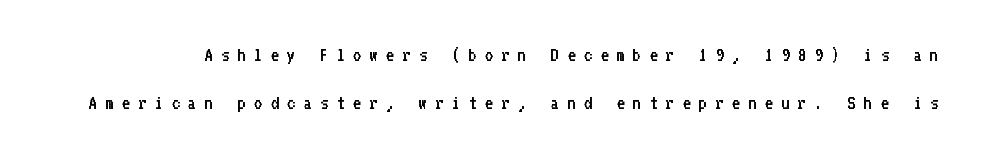
If you drew a line through each stem, it would be perfectly vertical. What stands out about the letter spacing? Its width — letters are far apart. These glyphs show unthickened strokes, regular width or finer. Whoever set this chose breathing room over compactness in the vertical rhythm. This rendering features lettering with no underline.
